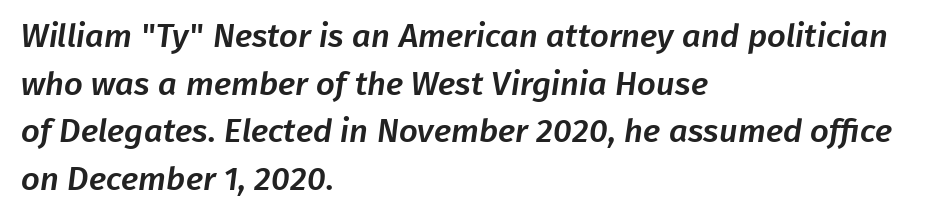
The image shows 33 px sans-serif type; set left-aligned, normal line spacing (1.44x), normal letter spacing, not underlined; low stroke contrast and a medium x-height.
